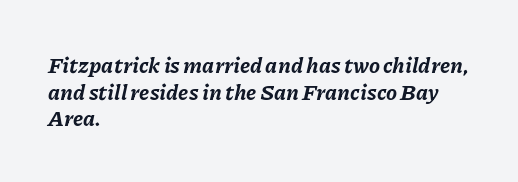
The sample has been set heavy, in full bold. Spacing between characters is what you'd get straight out of the box. Each line starts at the same left margin while the right side varies. Descenders are the only things crossing below the line. You can tell it's italic because the verticals aren't actually vertical.
